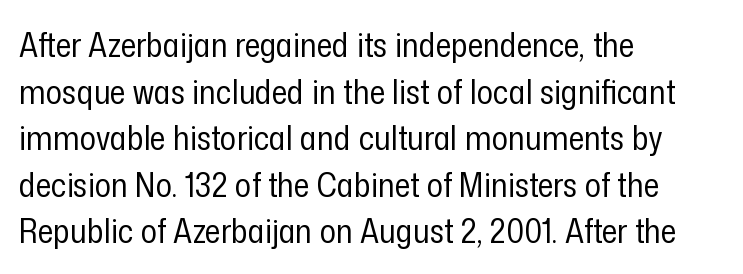
The image shows 34 px regular-weight, condensed sans-serif type, upright; set left-aligned, normal line spacing (1.37x), normal letter spacing, not underlined; low stroke contrast and a medium x-height.
